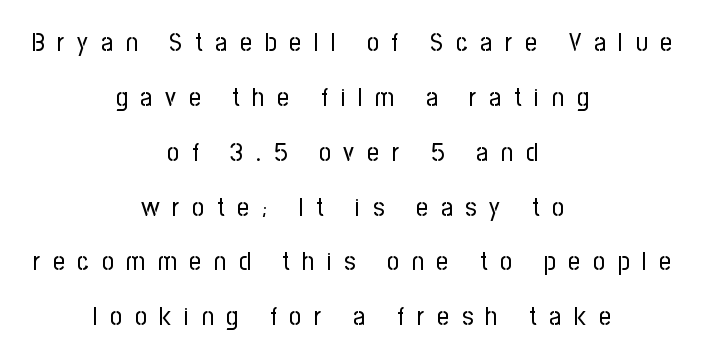
Q: Is the text bold? A: No.
Q: Is the text italic (slanted)? A: No, it is upright.
Q: Is the text underlined? A: No.
Q: How is the paragraph aligned? A: Centered.
Q: Is the spacing between letters normal or unusually wide? A: Unusually wide.
Q: Is the spacing between lines tight, normal or loose? A: Loose.
